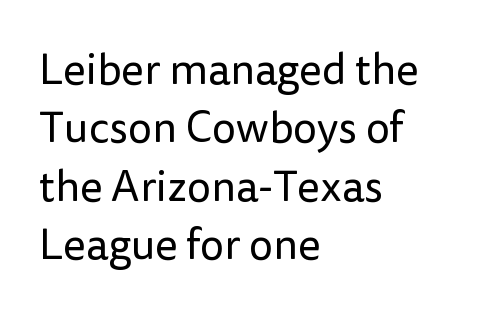
{"serif": "no", "italic": "no", "bold": "no", "weight": "regular", "width": "normal", "stroke_contrast": "low", "x_height": "medium", "monospaced": "no", "underline": "no", "align": "left", "line_spacing": "normal", "line_spacing_ratio": 1.36, "letter_spacing": "normal", "letter_spacing_em": 0.0, "glyph_px": 43}
